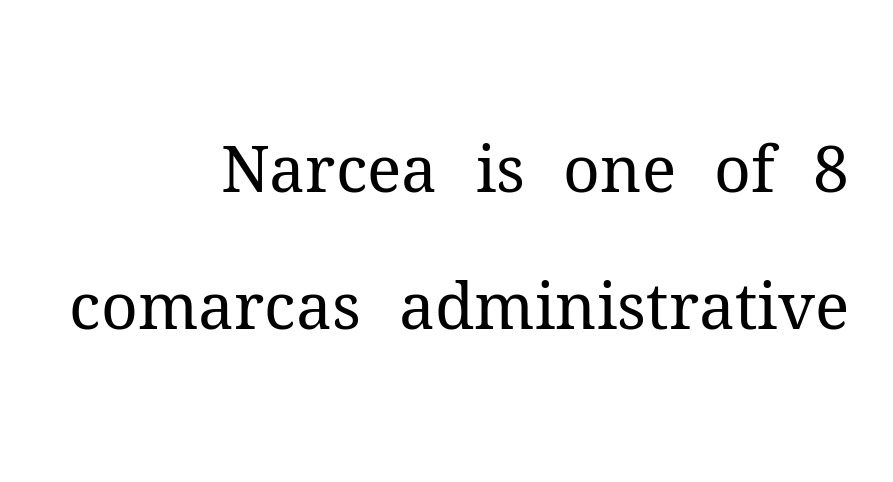
Q: Is the text bold? A: No.
Q: Is the text italic (slanted)? A: No, it is upright.
Q: Is the typeface a serif or a sans-serif typeface? A: Serif.
Q: Is the text underlined? A: No.
Q: How is the paragraph aligned? A: Right-aligned.
Q: Is the spacing between letters normal or unusually wide? A: Normal.
Q: Is the spacing between lines tight, normal or loose? A: Loose.
Q: Width (condensed, normal, or wide)? A: Normal.
Q: Stroke contrast? A: Medium.
Q: x-height? A: Medium.
Q: Monospaced? A: No.
